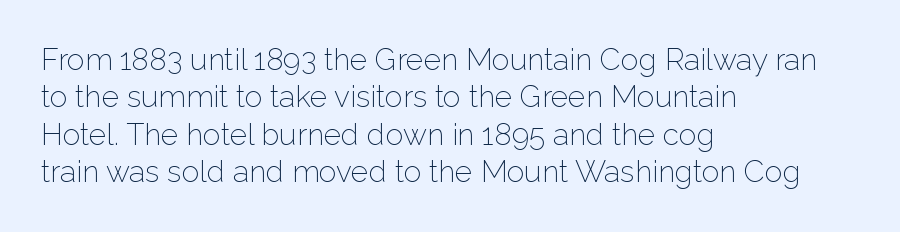
Q: Is the text bold? A: No.
Q: Is the text italic (slanted)? A: No, it is upright.
Q: Is the typeface a serif or a sans-serif typeface? A: Sans-serif.
Q: Is the text underlined? A: No.
Q: How is the paragraph aligned? A: Left-aligned.
Q: Is the spacing between letters normal or unusually wide? A: Normal.
Q: Is the spacing between lines tight, normal or loose? A: Normal.
Q: Width (condensed, normal, or wide)? A: Normal.
Q: Stroke contrast? A: Low.
Q: x-height? A: Medium.
Q: Monospaced? A: No.
